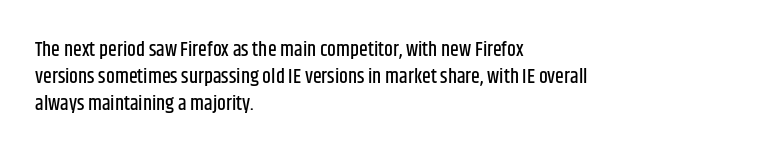
{"italic": "no", "underline": "no", "align": "left", "line_spacing": "normal", "line_spacing_ratio": 1.35, "letter_spacing": "normal", "letter_spacing_em": 0.0, "glyph_px": 20}
